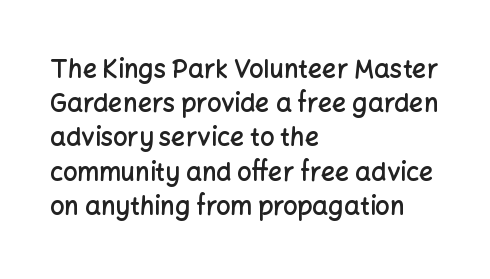
Q: Is the text bold? A: Semi-bold.
Q: Is the text italic (slanted)? A: No, it is upright.
Q: Is the text underlined? A: No.
Q: How is the paragraph aligned? A: Left-aligned.
Q: Is the spacing between letters normal or unusually wide? A: Normal.
Q: Is the spacing between lines tight, normal or loose? A: Normal.
